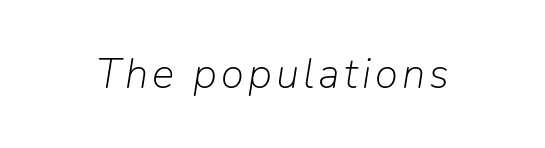
{"italic": "yes", "lean": "right", "slant_degrees": 9, "bold": "no", "weight": "light", "width": "normal", "stroke_contrast": "low", "x_height": "medium", "monospaced": "no", "underline": "no", "glyph_px": 42}
